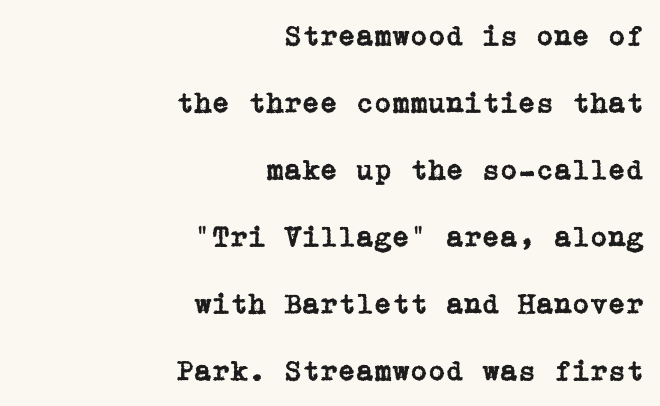
This rendering features lettering with no underline. Italic: no, the glyphs are upright roman. Little horizontal feet cap the strokes, marking this as serif type. This block would shrink considerably if given ordinary leading; it's expanded now. You could call the tracking neutral — neither tight nor loose.
